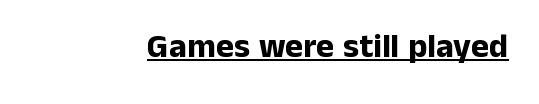
The image shows 34 px bold sans-serif type, upright; set normal letter spacing, underlined; low stroke contrast and a medium x-height.
